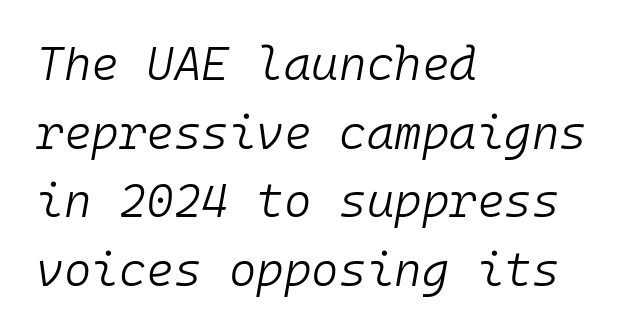
The image shows 47 px light type, italic (leaning right), monospaced; set left-aligned, normal line spacing (1.46x), normal letter spacing, not underlined; low stroke contrast and a medium x-height.
